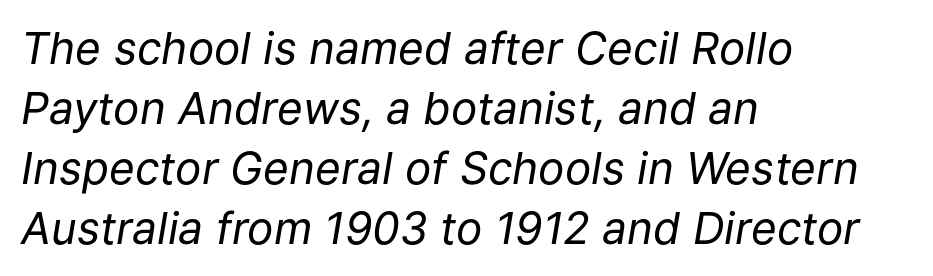
Q: Is the text bold? A: No.
Q: Is the text italic (slanted)? A: Yes, it leans right by about 9 degrees.
Q: Is the text underlined? A: No.
Q: How is the paragraph aligned? A: Left-aligned.
Q: Is the spacing between letters normal or unusually wide? A: Normal.
Q: Is the spacing between lines tight, normal or loose? A: Normal.
Q: Width (condensed, normal, or wide)? A: Normal.
Q: Stroke contrast? A: Low.
Q: x-height? A: Medium.
Q: Monospaced? A: No.
